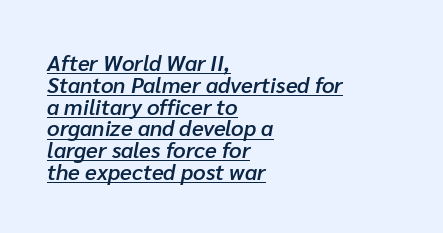
The image shows 22 px text type, italic (leaning right); set left-aligned, tight line spacing (0.99x), normal letter spacing, underlined.
